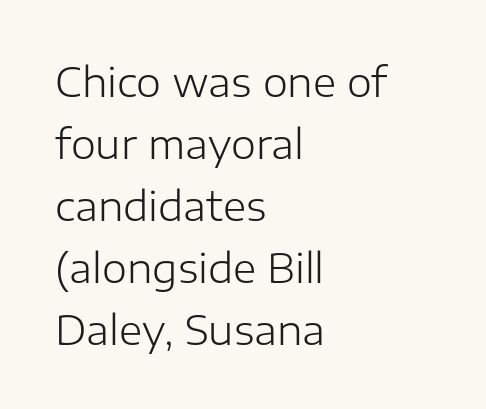
{"serif": "no", "italic": "no", "bold": "no", "weight": "light", "width": "normal", "stroke_contrast": "low", "x_height": "medium", "monospaced": "no", "underline": "no", "align": "left", "line_spacing": "normal", "line_spacing_ratio": 1.55, "letter_spacing": "normal", "letter_spacing_em": 0.0, "glyph_px": 40}
